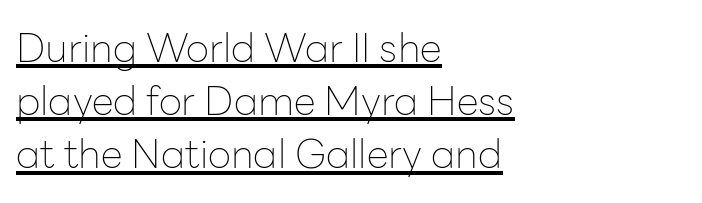
The image shows 40 px thin sans-serif type, upright; set left-aligned, normal line spacing (1.33x), normal letter spacing, underlined; low stroke contrast and a medium x-height.
